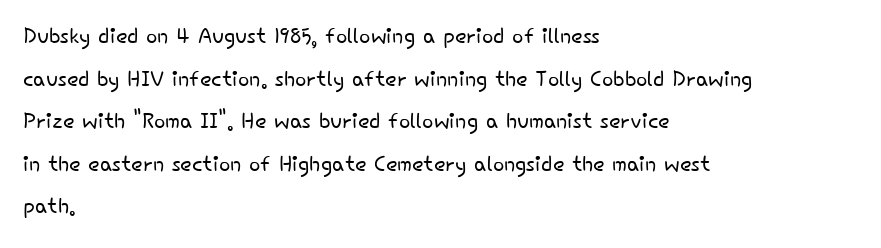
{"serif": "no", "italic": "no", "bold": "no", "weight": "light", "width": "normal", "stroke_contrast": "low", "x_height": "small", "monospaced": "no", "underline": "no", "align": "left", "line_spacing": "normal", "line_spacing_ratio": 1.42, "letter_spacing": "normal", "letter_spacing_em": 0.0, "glyph_px": 30}
